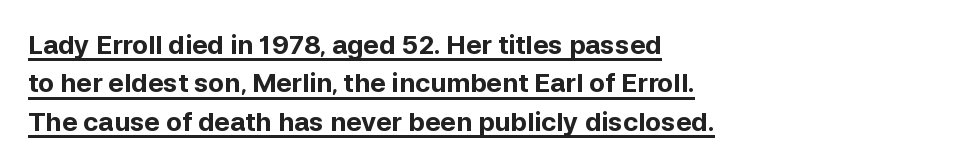
The image shows 26 px bold type, upright; set left-aligned, normal line spacing (1.48x), normal letter spacing, underlined.
